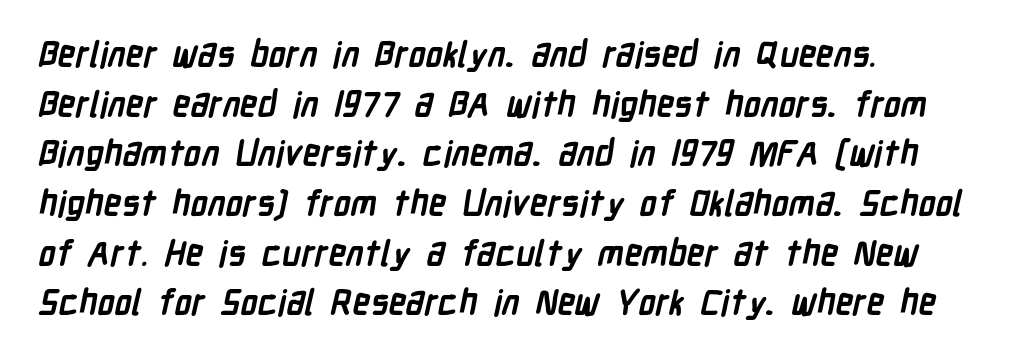
Q: Is the text bold? A: Yes.
Q: Is the typeface a serif or a sans-serif typeface? A: Sans-serif.
Q: Is the text underlined? A: No.
Q: How is the paragraph aligned? A: Left-aligned.
Q: Is the spacing between letters normal or unusually wide? A: Normal.
Q: Is the spacing between lines tight, normal or loose? A: Normal.
Q: Width (condensed, normal, or wide)? A: Condensed.
Q: Stroke contrast? A: Low.
Q: x-height? A: Medium.
Q: Monospaced? A: No.
